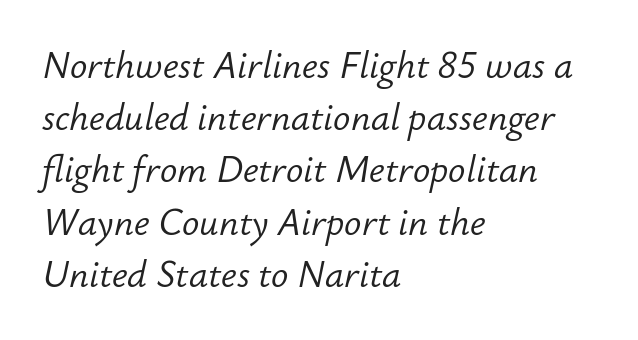
Students, observe: this is what conventionally led text looks like. Note the varied advance widths — an 'i' is clearly narrower than an 'm'. Compared with a centered layout, this one pins lines to the left instead. Heft: none added — not bold. Tracking here is standard; glyphs follow each other at the usual distance.
